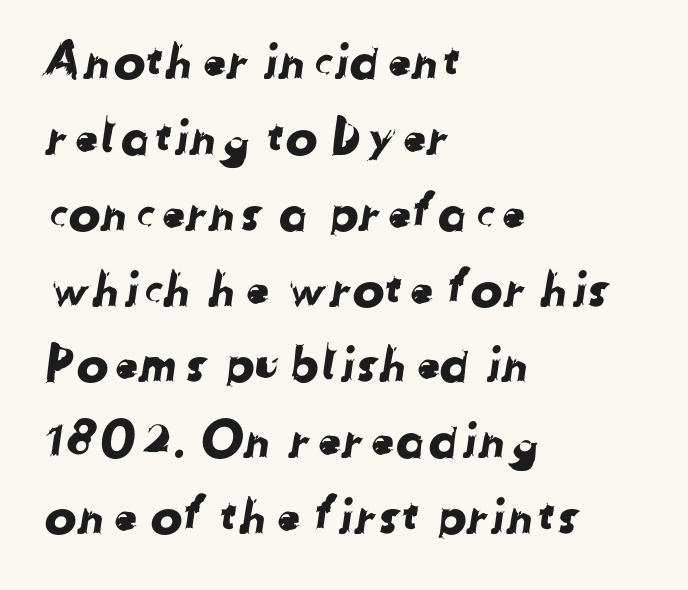
The image shows 48 px sans-serif type; set left-aligned, normal line spacing (1.58x), normal letter spacing, not underlined; low stroke contrast and a medium x-height.
